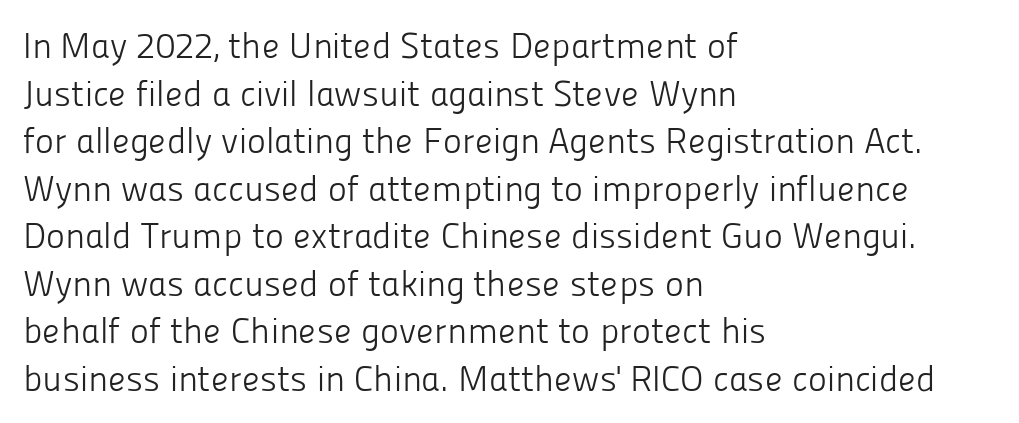
{"serif": "no", "italic": "no", "bold": "no", "weight": "light", "width": "normal", "stroke_contrast": "low", "x_height": "medium", "monospaced": "no", "underline": "no", "align": "left", "line_spacing": "normal", "line_spacing_ratio": 1.32, "letter_spacing": "normal", "letter_spacing_em": 0.0, "glyph_px": 36}
